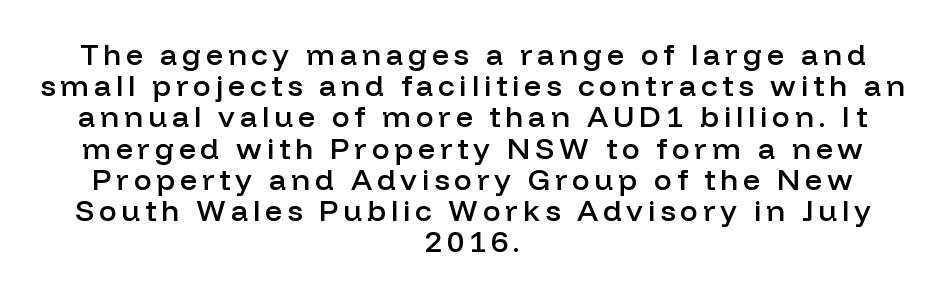
The image shows 30 px semibold sans-serif type, upright; set centered, tight line spacing (1.04x), not underlined; low stroke contrast and a medium x-height.
